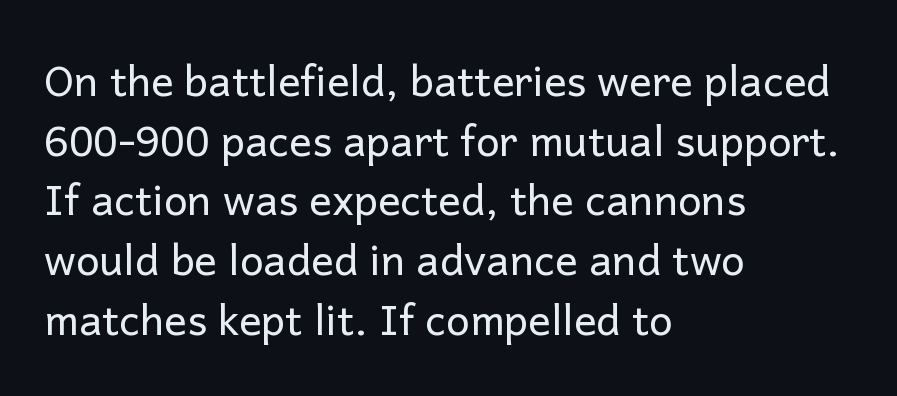
Q: Is the text bold? A: No.
Q: Is the text italic (slanted)? A: No, it is upright.
Q: Is the typeface a serif or a sans-serif typeface? A: Sans-serif.
Q: Is the text underlined? A: No.
Q: How is the paragraph aligned? A: Left-aligned.
Q: Is the spacing between letters normal or unusually wide? A: Normal.
Q: Is the spacing between lines tight, normal or loose? A: Normal.
Q: Width (condensed, normal, or wide)? A: Normal.
Q: Stroke contrast? A: Low.
Q: x-height? A: Medium.
Q: Monospaced? A: No.
